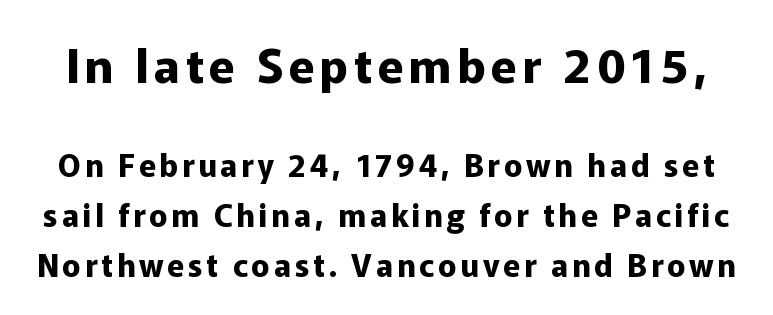
Q: Is the text bold? A: Yes.
Q: Is the text italic (slanted)? A: No, it is upright.
Q: Is the typeface a serif or a sans-serif typeface? A: Sans-serif.
Q: Is the text underlined? A: No.
Q: Is the spacing between lines tight, normal or loose? A: Normal.
Q: Which block of text is set in a larger size, the first (top) or the second (bottom)? A: The first (top) one.
Q: Width (condensed, normal, or wide)? A: Normal.
Q: Stroke contrast? A: Low.
Q: x-height? A: Medium.
Q: Monospaced? A: No.
